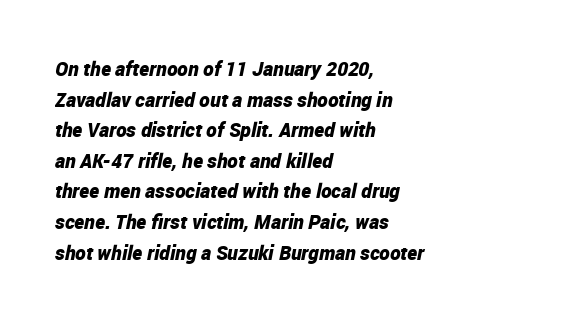
The characters look thick and weighty, a clear bold. If you drew a line through each stem, it would be angled. Beneath every word, the page is bare. Teacher's note: observe the even left margin — that is flush-left alignment.
